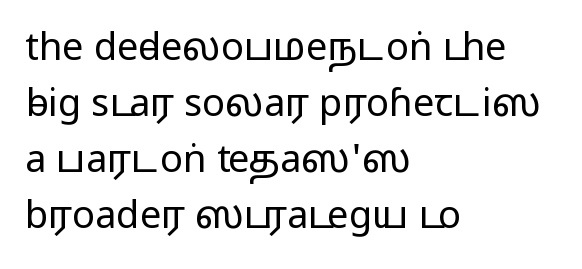
Q: Is the text bold? A: No.
Q: Is the text italic (slanted)? A: No, it is upright.
Q: Is the typeface a serif or a sans-serif typeface? A: Sans-serif.
Q: Is the text underlined? A: No.
Q: How is the paragraph aligned? A: Left-aligned.
Q: Is the spacing between letters normal or unusually wide? A: Normal.
Q: Is the spacing between lines tight, normal or loose? A: Normal.
Q: Width (condensed, normal, or wide)? A: Wide.
Q: Stroke contrast? A: Low.
Q: x-height? A: Medium.
Q: Monospaced? A: No.
